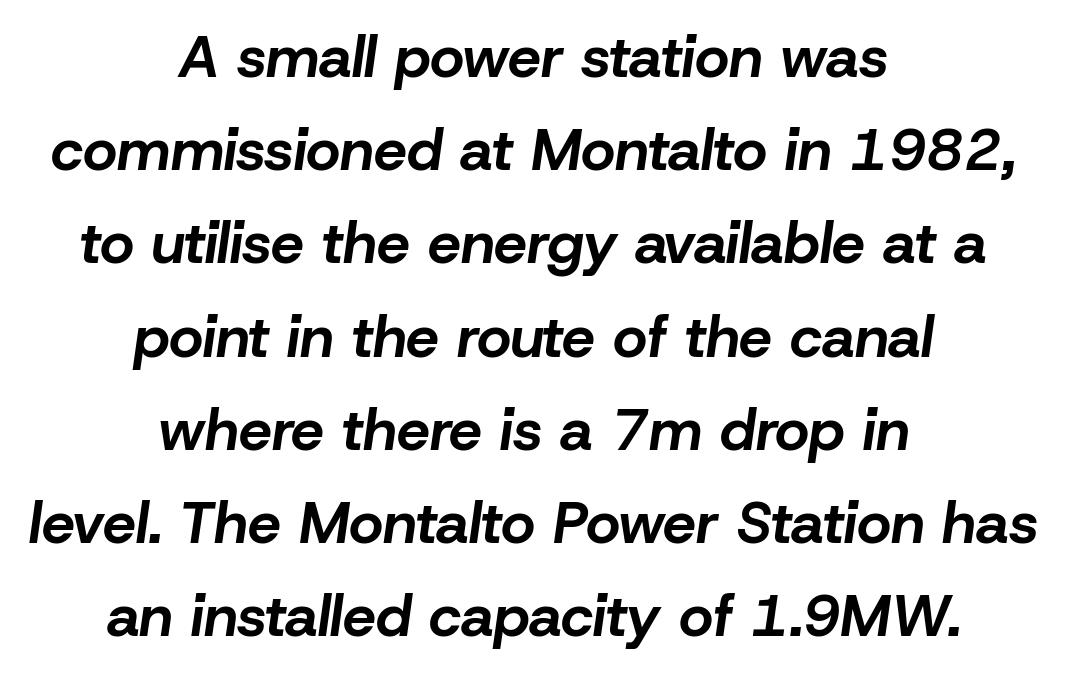
Notice how the passage keeps no hard edge, just a central spine. Stroke thickness is high; the sample reads as a true bold. The passage shown is not underscored anywhere. Default kerning and tracking; the words read as compact shapes.
